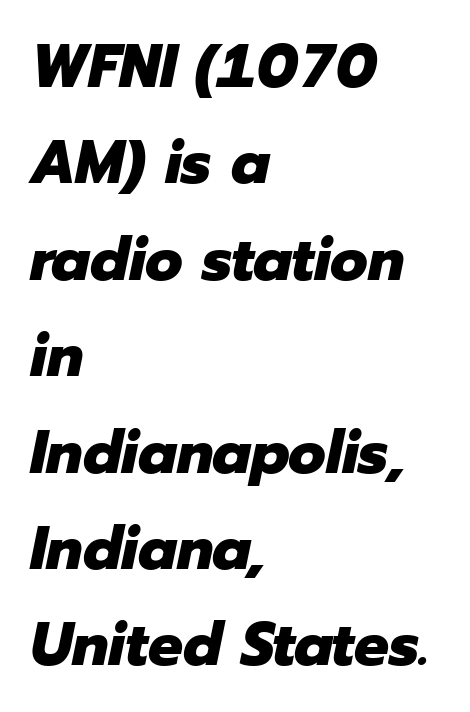
{"italic": "yes", "lean": "right", "slant_degrees": 12, "bold": "yes", "weight": "heavy", "width": "normal", "stroke_contrast": "low", "x_height": "medium", "monospaced": "no", "underline": "no", "align": "left", "line_spacing": "normal", "line_spacing_ratio": 1.58, "letter_spacing": "normal", "letter_spacing_em": 0.0, "glyph_px": 61}
